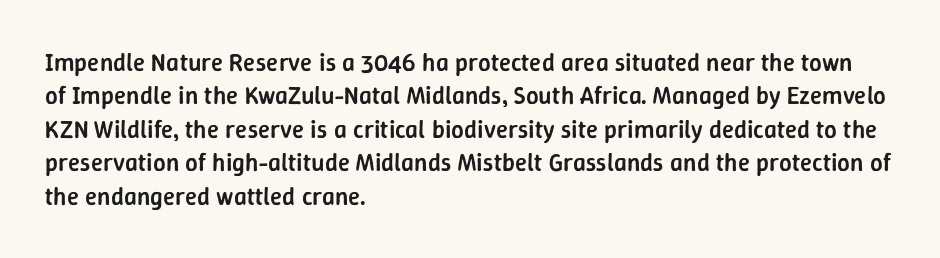
The image shows 25 px text type, upright; set left-aligned, normal line spacing (1.34x), normal letter spacing, not underlined.
